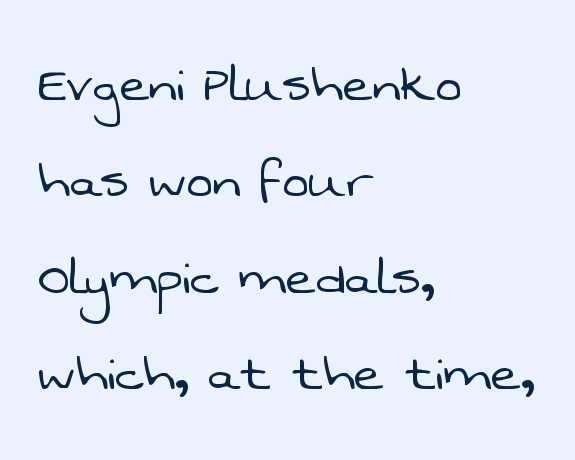
{"serif": "no", "bold": "no", "weight": "light", "width": "normal", "stroke_contrast": "low", "x_height": "medium", "monospaced": "no", "underline": "no", "align": "left", "line_spacing": "normal", "line_spacing_ratio": 1.53, "letter_spacing": "normal", "letter_spacing_em": 0.0, "glyph_px": 63}
